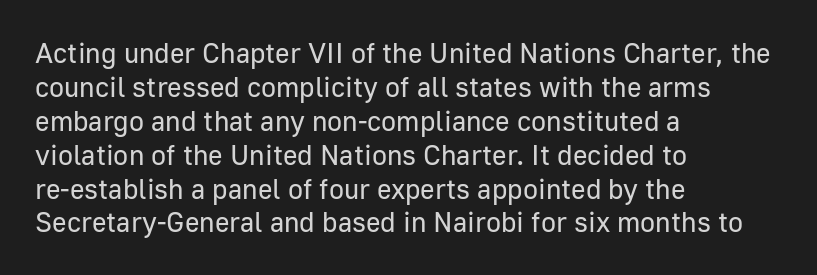
Q: Is the text bold? A: No.
Q: Is the text italic (slanted)? A: No, it is upright.
Q: Is the typeface a serif or a sans-serif typeface? A: Sans-serif.
Q: Is the text underlined? A: No.
Q: How is the paragraph aligned? A: Left-aligned.
Q: Is the spacing between letters normal or unusually wide? A: Normal.
Q: Width (condensed, normal, or wide)? A: Normal.
Q: Stroke contrast? A: Low.
Q: x-height? A: Medium.
Q: Monospaced? A: No.
